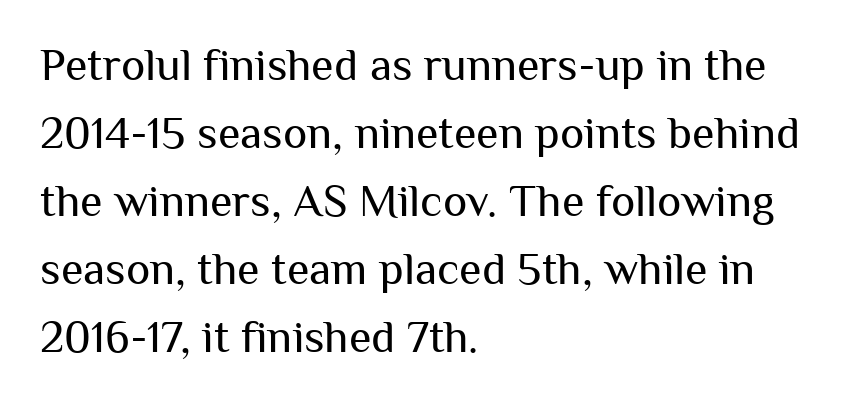
The image shows 46 px regular-weight sans-serif type, upright; set left-aligned, normal line spacing (1.48x), normal letter spacing, not underlined; medium stroke contrast and a medium x-height.
